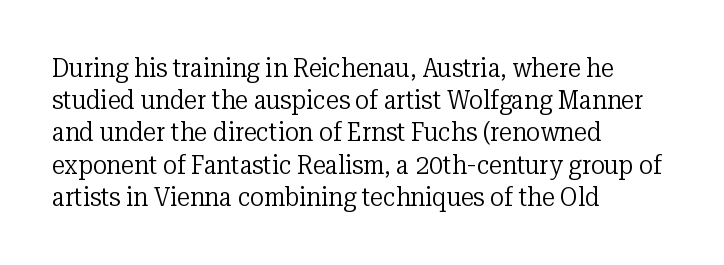
{"italic": "no", "bold": "no", "underline": "no", "align": "left", "line_spacing_ratio": 1.24, "letter_spacing": "normal", "letter_spacing_em": 0.0, "glyph_px": 26}
